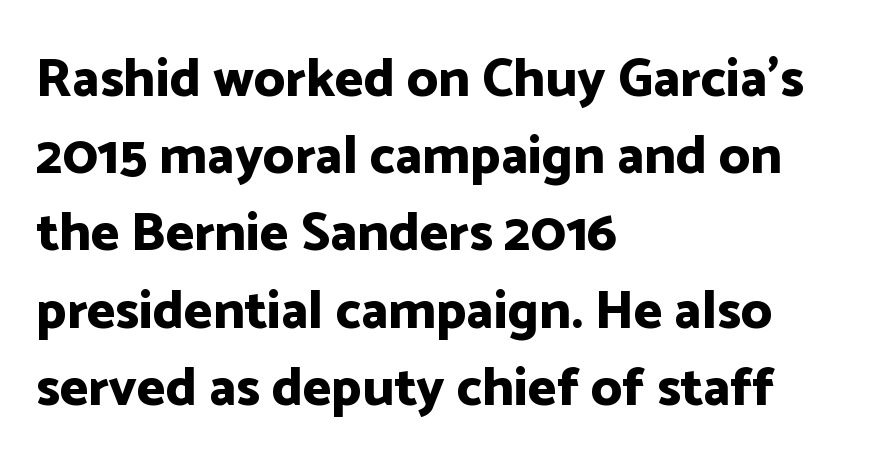
To sum up the face: it is a sans, with no serifs. Leftover space on each line is placed entirely after the last word. Notice how descenders clear the ascenders below comfortably — that's standard leading. The lettering holds an erect, upright posture throughout. The characters look thick and weighty, a clear bold.
